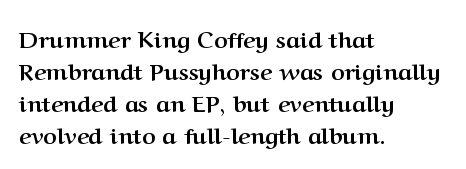
Q: Is the text bold? A: Yes.
Q: Is the text italic (slanted)? A: No, it is upright.
Q: Is the text underlined? A: No.
Q: How is the paragraph aligned? A: Left-aligned.
Q: Is the spacing between letters normal or unusually wide? A: Normal.
Q: Is the spacing between lines tight, normal or loose? A: Normal.
